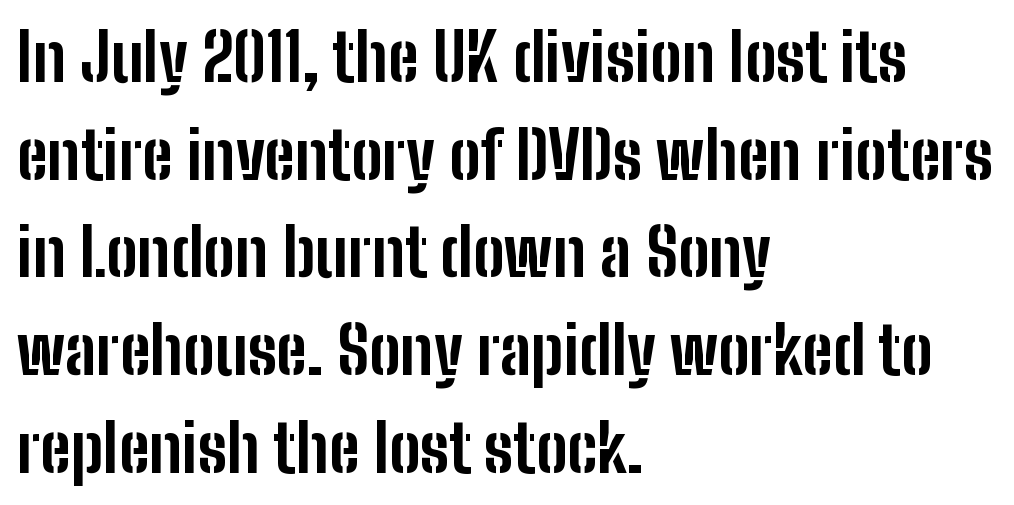
The lines in this sample share a left origin and differ only in where they stop. This is heavy type, rendered in bold. This sample uses plain, unmodified letter spacing. Varying glyph widths throughout — classic text-font behaviour. The vertical gap from one line to the next is medium. The type sits square on the baseline with zero lean.
